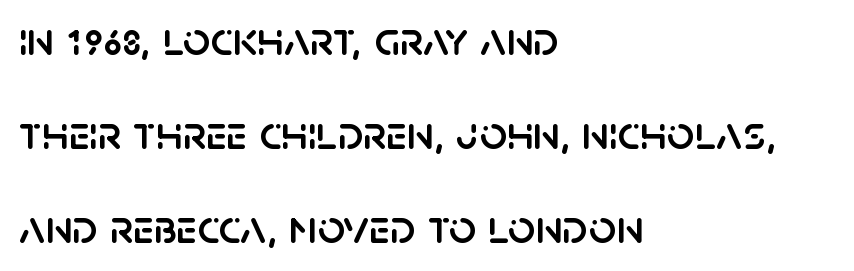
{"serif": "no", "italic": "no", "width": "normal", "stroke_contrast": "low", "x_height": "large", "monospaced": "no", "underline": "no", "align": "left", "line_spacing": "loose", "line_spacing_ratio": 1.96, "letter_spacing": "normal", "letter_spacing_em": 0.0, "glyph_px": 48}
